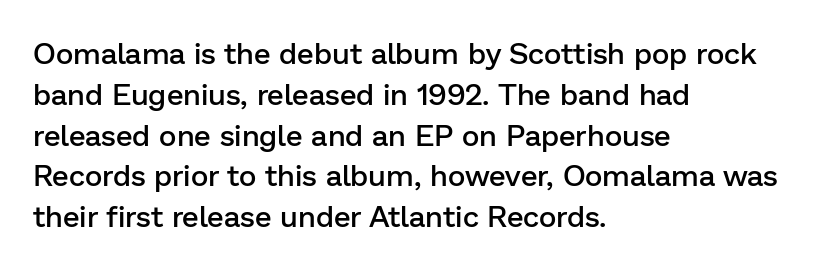
In terms of posture, this sample is upright. Every letter is mildly thick-stroked: semibold rather than bold. The face used here is proportionally spaced, like ordinary book or web type. Check where the strokes stop: nothing finishes them off — pure sans. Summary of vertical rhythm: regular, with standard interline spacing.
